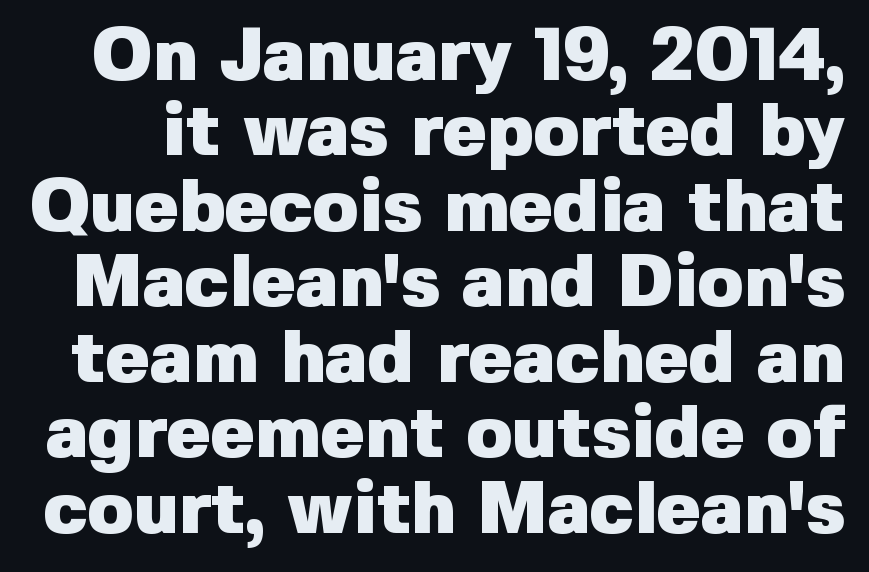
Q: Is the text bold? A: Yes.
Q: Is the text italic (slanted)? A: No, it is upright.
Q: Is the typeface a serif or a sans-serif typeface? A: Sans-serif.
Q: Is the text underlined? A: No.
Q: Is the spacing between letters normal or unusually wide? A: Normal.
Q: Is the spacing between lines tight, normal or loose? A: Tight.
Q: Width (condensed, normal, or wide)? A: Normal.
Q: Stroke contrast? A: Low.
Q: x-height? A: Medium.
Q: Monospaced? A: No.
